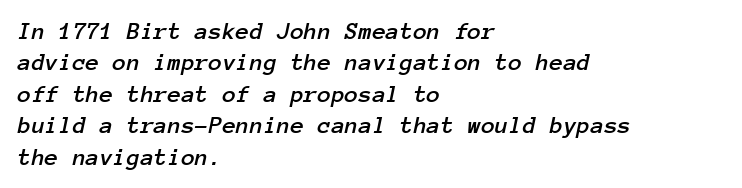
{"italic": "yes", "lean": "right", "slant_degrees": 12, "underline": "no", "align": "left", "line_spacing": "normal", "line_spacing_ratio": 1.26, "letter_spacing": "normal", "letter_spacing_em": 0.0, "glyph_px": 25}
